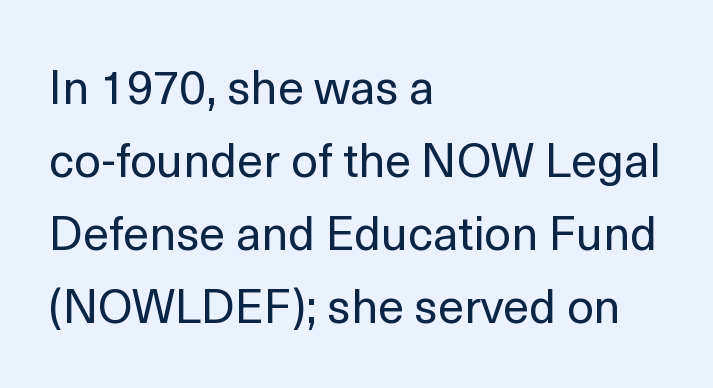
Q: Is the text bold? A: No.
Q: Is the text italic (slanted)? A: No, it is upright.
Q: Is the typeface a serif or a sans-serif typeface? A: Sans-serif.
Q: Is the text underlined? A: No.
Q: How is the paragraph aligned? A: Left-aligned.
Q: Is the spacing between letters normal or unusually wide? A: Normal.
Q: Is the spacing between lines tight, normal or loose? A: Normal.
Q: Width (condensed, normal, or wide)? A: Normal.
Q: x-height? A: Medium.
Q: Monospaced? A: No.
